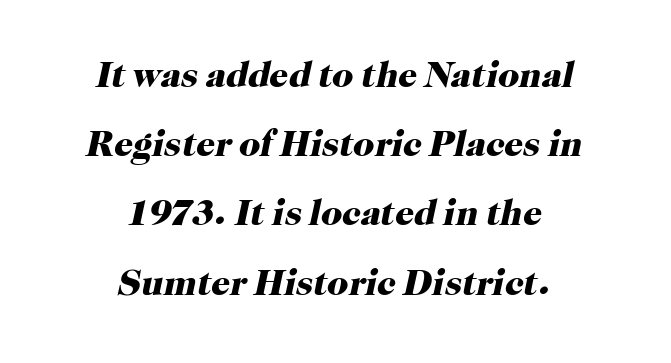
{"serif": "yes", "italic": "yes", "lean": "right", "slant_degrees": 12, "bold": "yes", "weight": "heavy", "width": "normal", "stroke_contrast": "high", "x_height": "medium", "monospaced": "no", "underline": "no", "align": "center", "line_spacing_ratio": 1.87, "letter_spacing": "normal", "letter_spacing_em": 0.0, "glyph_px": 37}
